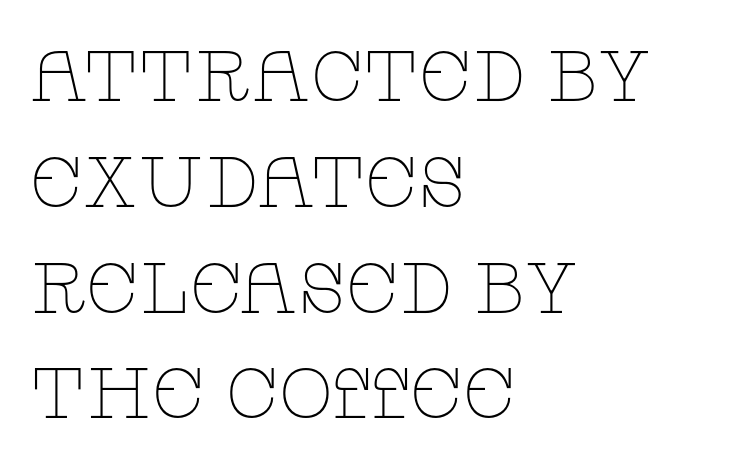
{"serif": "yes", "italic": "no", "bold": "no", "weight": "thin", "width": "wide", "stroke_contrast": "low", "x_height": "large", "monospaced": "no", "underline": "no", "align": "left", "line_spacing": "normal", "line_spacing_ratio": 1.49, "letter_spacing": "normal", "letter_spacing_em": 0.0, "glyph_px": 71}
